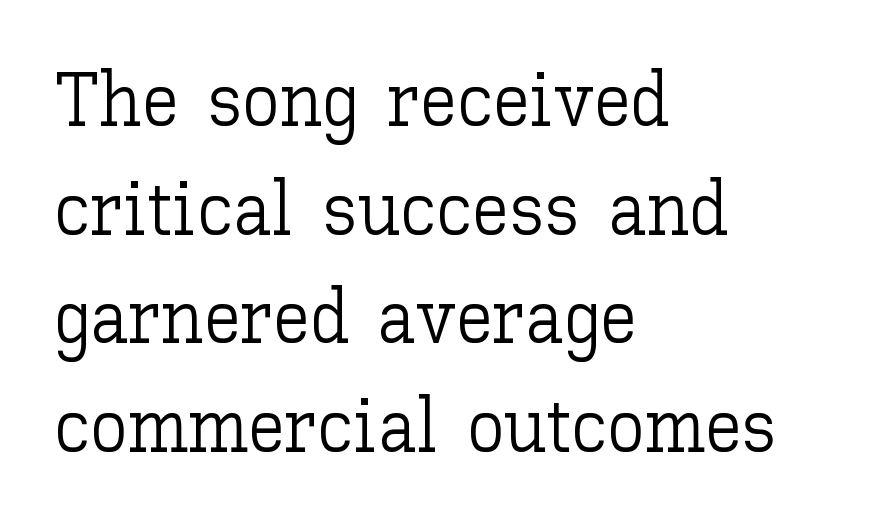
The letters sit at their default tracking, neither squeezed nor spread. The font's upright variant was chosen for this text. This sample keeps an unexceptional amount of space between lines. Anything drawn beneath the words? Only blank space. The strokes are not fattened; the text isn't bold.
